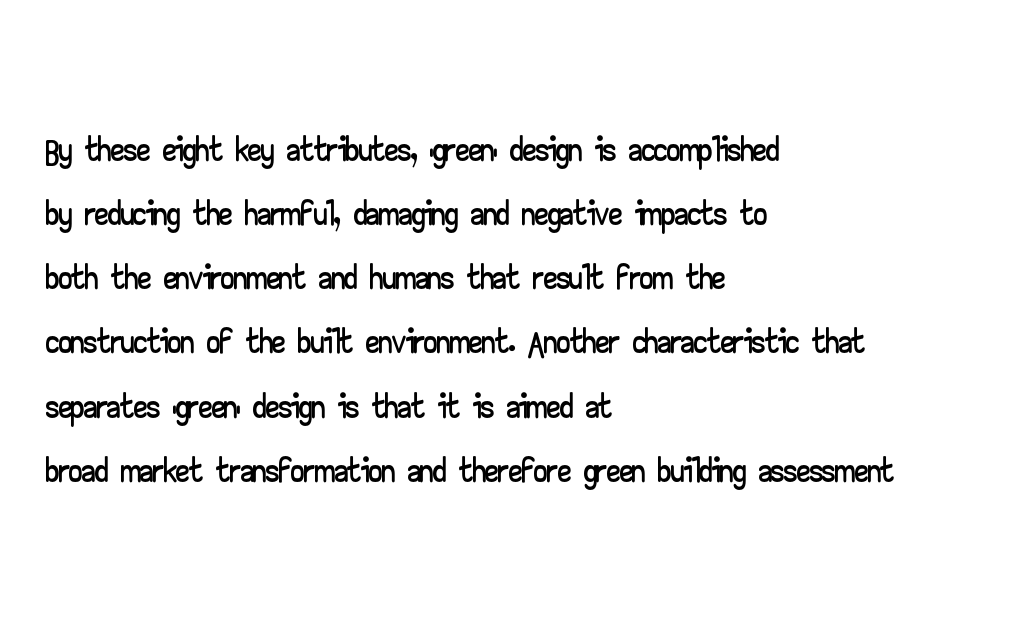
{"serif": "no", "italic": "no", "width": "wide", "stroke_contrast": "low", "x_height": "small", "monospaced": "no", "underline": "no", "align": "left", "line_spacing_ratio": 1.21, "letter_spacing": "normal", "letter_spacing_em": 0.0, "glyph_px": 53}
